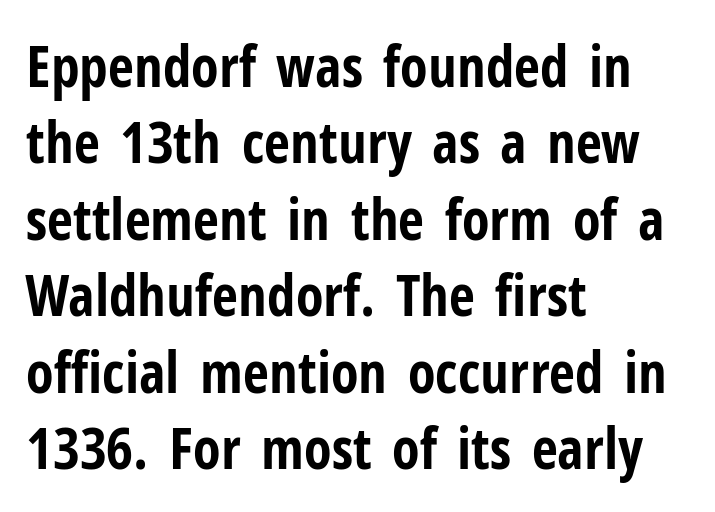
Strokes here are thick enough to call this a true bold. The passage shown is typeset with a sans-serif family. Rendered with straight, roman letterforms. Notice how descenders clear the ascenders below comfortably — that's standard leading. The rendering uses natural spacing where letterforms have individual widths. Underlining? Definitely not there.
